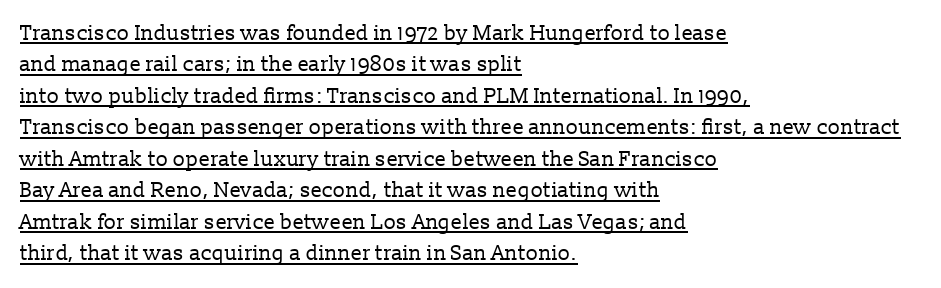
{"italic": "no", "bold": "no", "underline": "yes", "align": "left", "line_spacing": "normal", "line_spacing_ratio": 1.5, "letter_spacing": "normal", "letter_spacing_em": 0.0, "glyph_px": 21}
